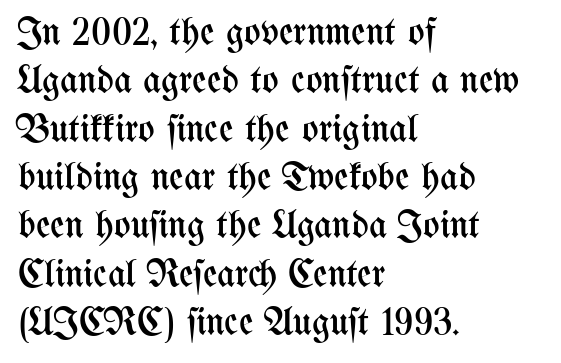
{"italic": "no", "bold": "no", "weight": "regular", "width": "condensed", "stroke_contrast": "medium", "x_height": "medium", "monospaced": "no", "underline": "no", "align": "left", "line_spacing_ratio": 1.24, "letter_spacing": "normal", "letter_spacing_em": 0.0, "glyph_px": 39}
